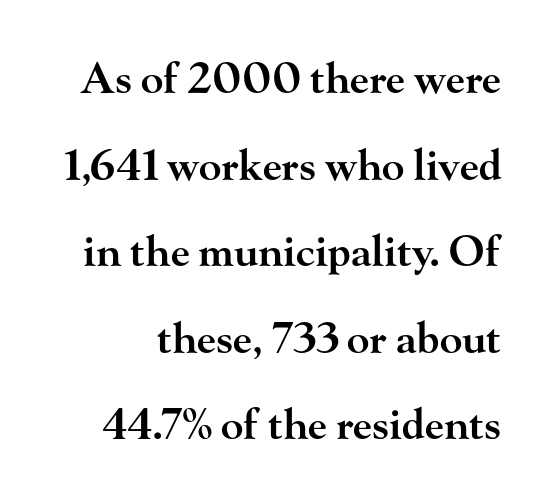
Notice the strokes are somewhat thickened but not fully heavy: this is a semibold. This sample has the flowing, uneven cadence of proportional lettering. Is there any slant? The stems are plumb. Bare-footed words on every line. A typesetter would call this leading open, well beyond the default.
